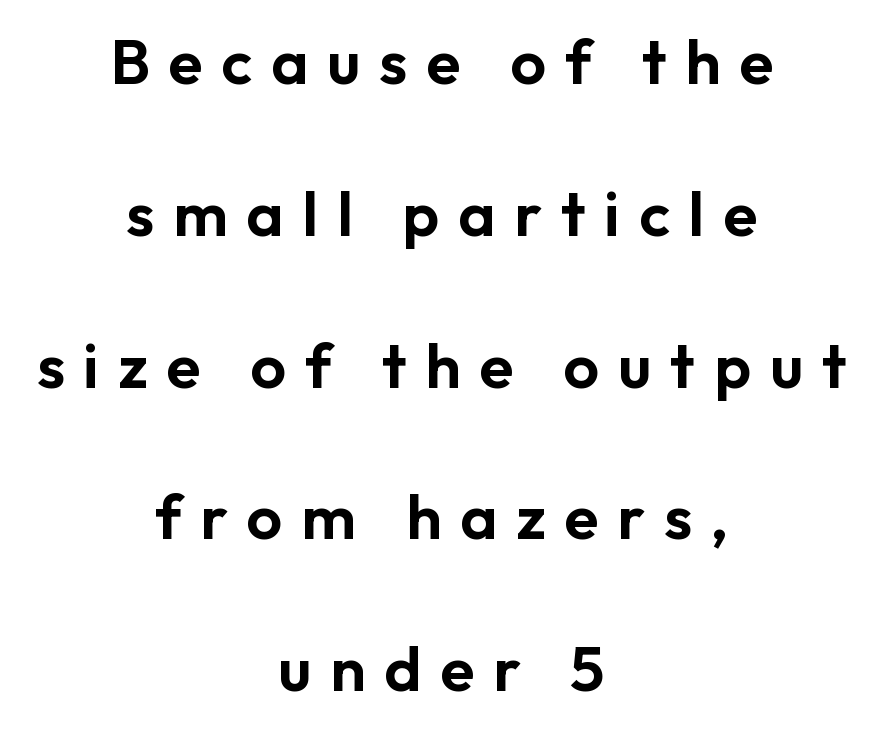
The image shows 63 px sans-serif type, upright; set centered, loose line spacing (2.41x), unusually wide letter spacing (+0.3 em), not underlined; low stroke contrast and a medium x-height.
